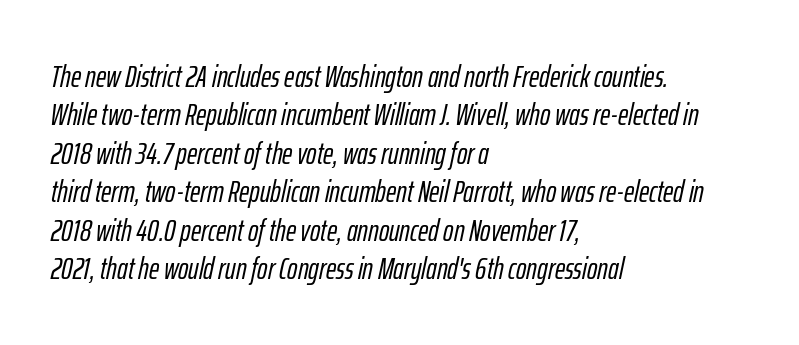
The image shows 31 px condensed type, italic (leaning right); set left-aligned, line spacing 1.24x, normal letter spacing, not underlined; low stroke contrast and a medium x-height.
